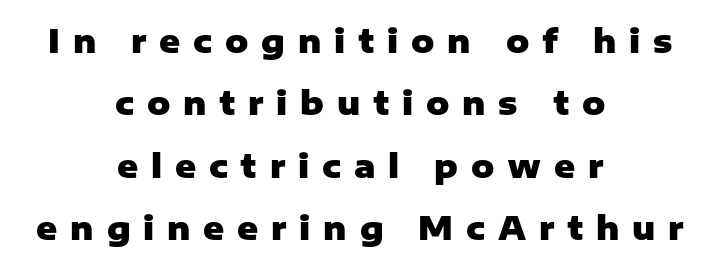
The image shows 32 px heavy sans-serif type, upright; set centered, loose line spacing (1.95x), unusually wide letter spacing (+0.4 em), not underlined; low stroke contrast and a medium x-height.
